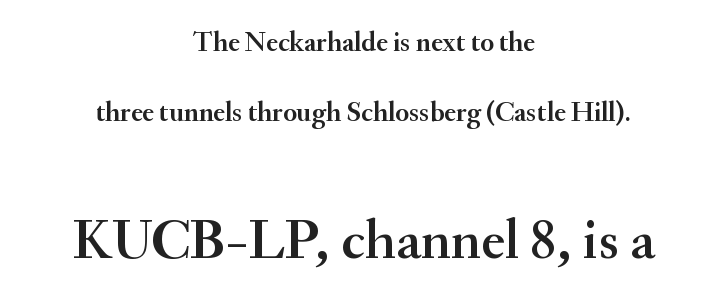
{"serif": "yes", "italic": "no", "width": "normal", "stroke_contrast": "medium", "x_height": "small", "monospaced": "no", "underline": "no", "align": "center", "line_spacing": "loose", "line_spacing_ratio": 2.49, "letter_spacing": "normal", "letter_spacing_em": 0.0, "larger_block": "second", "size_ratio": 2.04, "glyph_px": 57}
